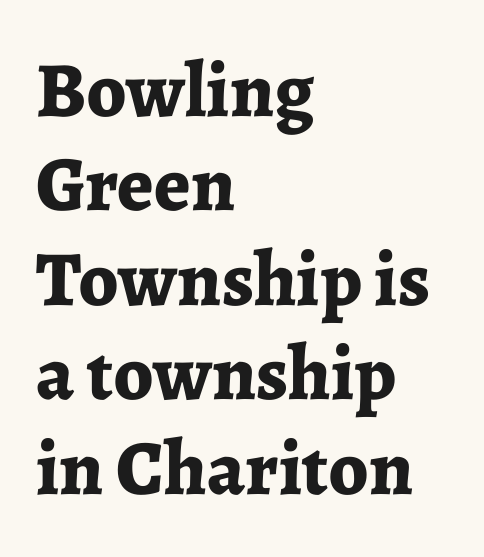
Q: Is the text bold? A: Yes.
Q: Is the text italic (slanted)? A: No, it is upright.
Q: Is the typeface a serif or a sans-serif typeface? A: Serif.
Q: Is the text underlined? A: No.
Q: How is the paragraph aligned? A: Left-aligned.
Q: Is the spacing between letters normal or unusually wide? A: Normal.
Q: Width (condensed, normal, or wide)? A: Normal.
Q: Stroke contrast? A: Low.
Q: x-height? A: Medium.
Q: Monospaced? A: No.
